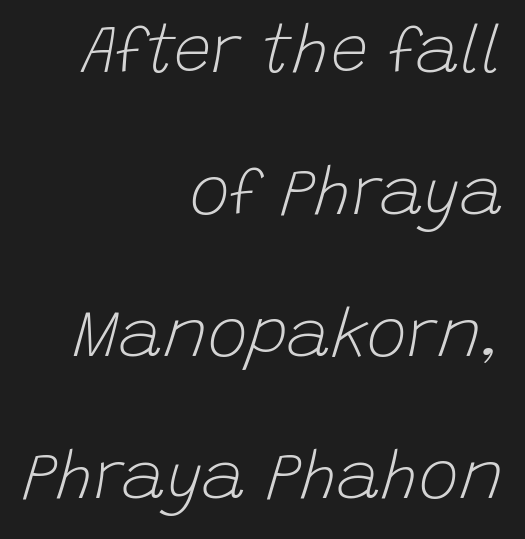
The image shows 67 px light type, italic (leaning right); set right-aligned, loose line spacing (2.12x), normal letter spacing, not underlined; low stroke contrast and a large x-height.
